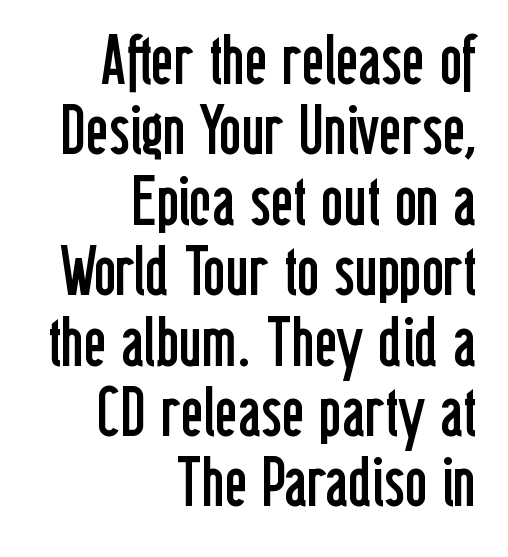
Note the varied advance widths — an 'i' is clearly narrower than an 'm'. Alignment: flush right. Descenders are the only things crossing below the line. Rendered with straight, roman letterforms.
